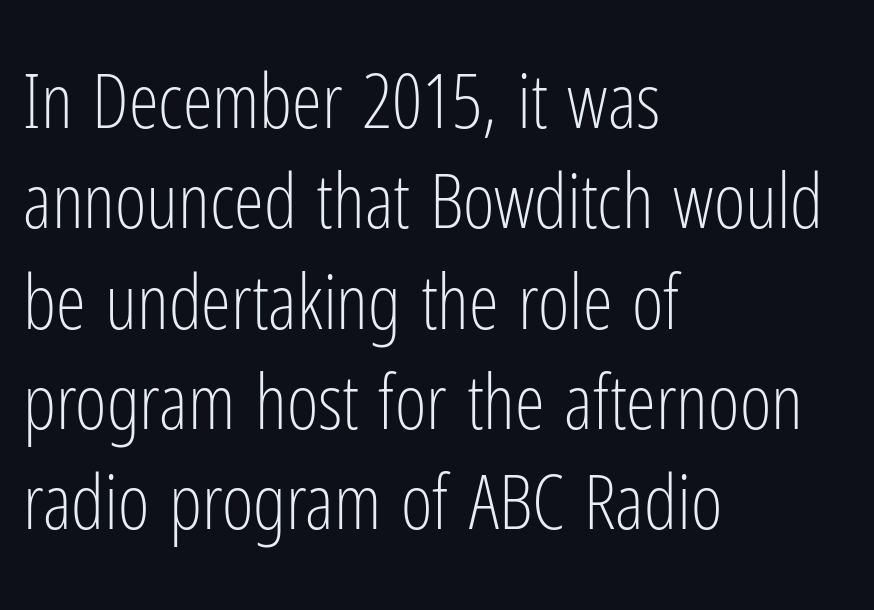
{"serif": "no", "italic": "no", "bold": "no", "weight": "light", "width": "condensed", "stroke_contrast": "low", "x_height": "medium", "monospaced": "no", "underline": "no", "align": "left", "line_spacing": "normal", "line_spacing_ratio": 1.32, "letter_spacing": "normal", "letter_spacing_em": 0.0, "glyph_px": 76}
